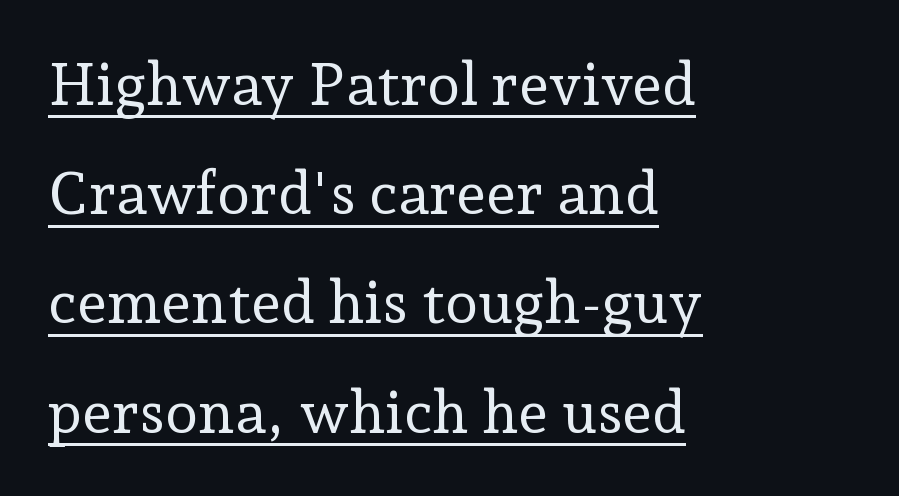
The image shows 60 px regular-weight serif type, upright; set left-aligned, line spacing 1.82x, normal letter spacing, underlined; low stroke contrast and a medium x-height.
